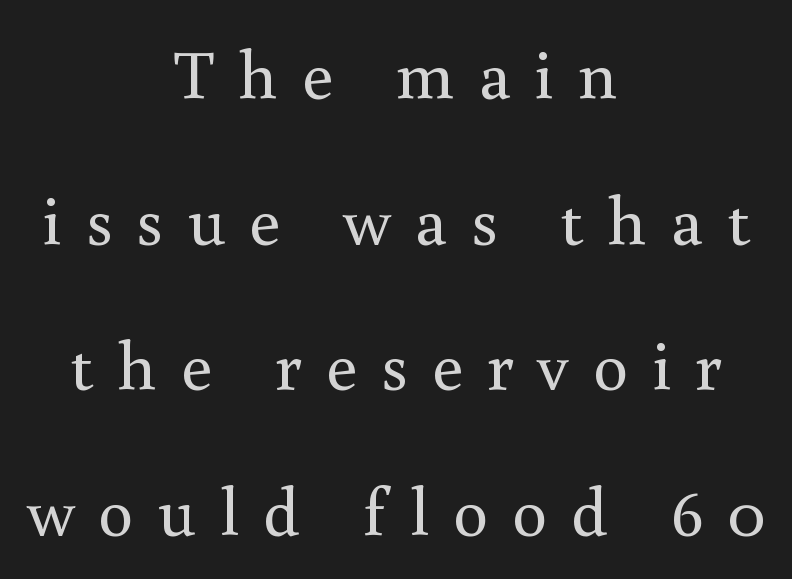
The image shows 70 px regular-weight serif type, upright; set centered, loose line spacing (2.08x), unusually wide letter spacing (+0.34 em), not underlined; a small x-height.
